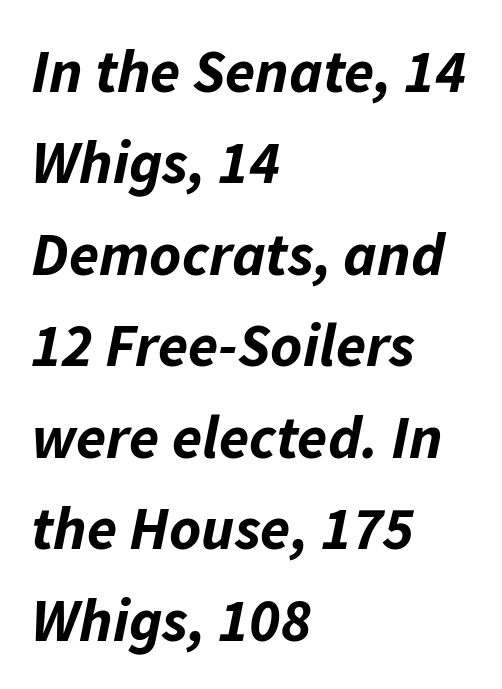
{"italic": "yes", "lean": "right", "slant_degrees": 11, "bold": "yes", "weight": "bold", "width": "normal", "stroke_contrast": "low", "x_height": "medium", "monospaced": "no", "underline": "no", "align": "left", "line_spacing": "normal", "line_spacing_ratio": 1.5, "letter_spacing": "normal", "letter_spacing_em": 0.0, "glyph_px": 61}
